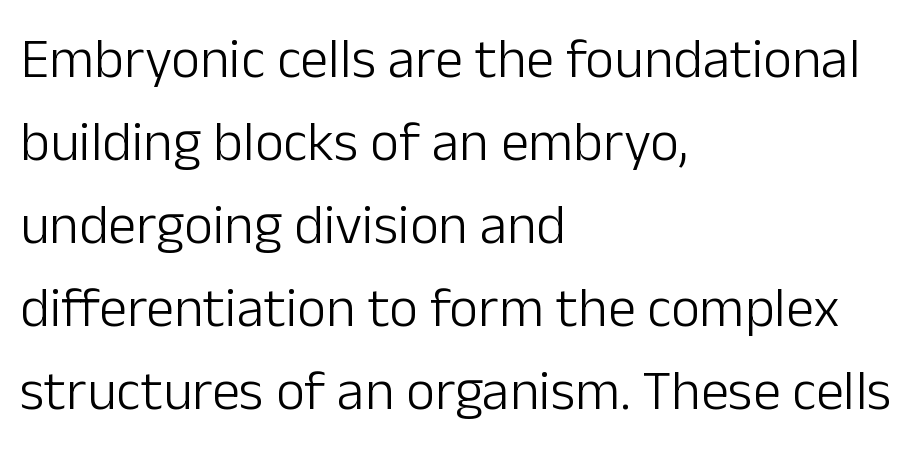
It's the straight-up-and-down kind of type. The typesetting does not lean heavy: it is not bold. This rendering leaves character spacing at its baseline value. Layout note: lines flush left. These lines are rendered in a variable-pitch font.
